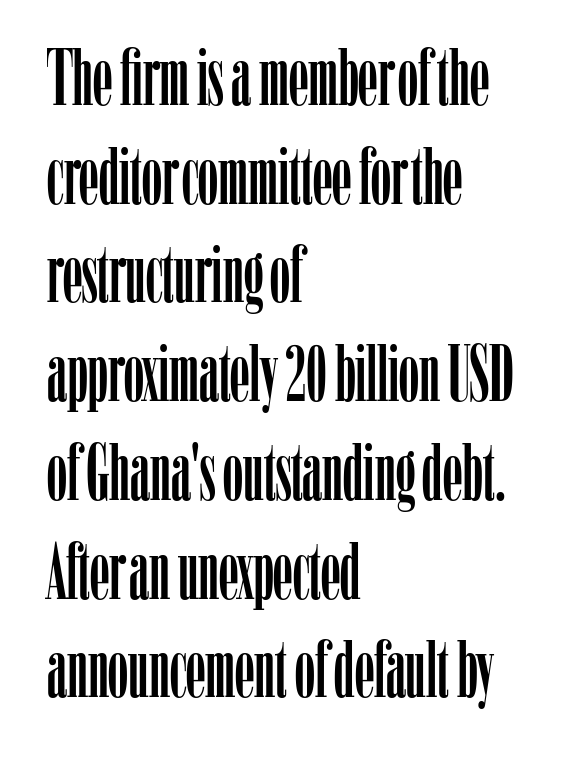
The image shows 79 px condensed serif type, upright; set left-aligned, normal line spacing (1.25x), normal letter spacing, not underlined; low stroke contrast and a medium x-height.
